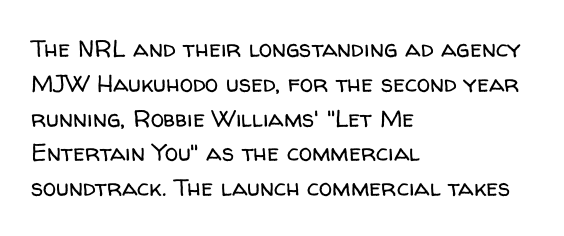
{"italic": "no", "bold": "no", "underline": "no", "align": "left", "line_spacing": "normal", "line_spacing_ratio": 1.45, "letter_spacing": "normal", "letter_spacing_em": 0.0, "glyph_px": 24}
